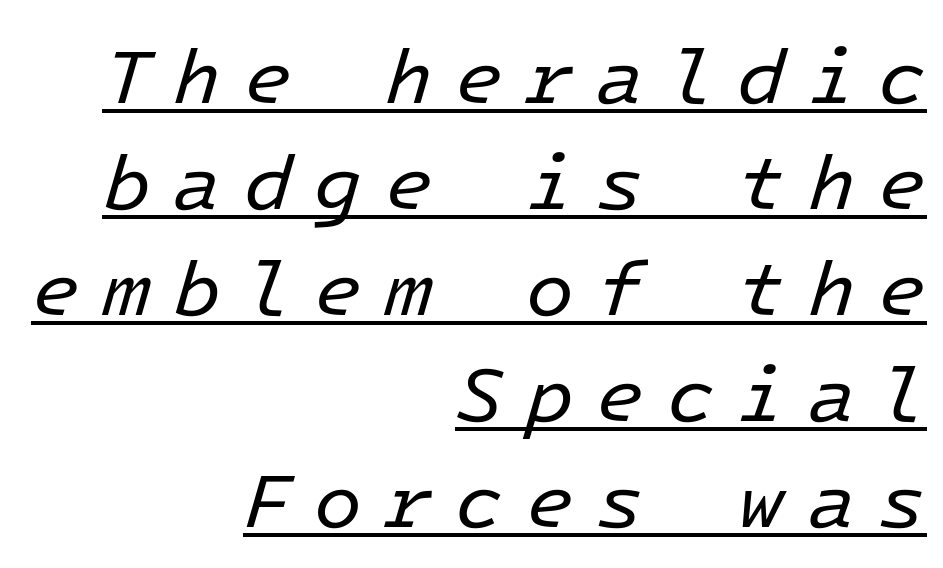
Interline gaps are of average width in this sample. The specimen reads as italic at a glance. The font sits on the lighter half of the weight spectrum, regular included. Check the space under the baseline: a stroke is drawn there. The rendering uses typewriter-style spacing with identical character cells.
